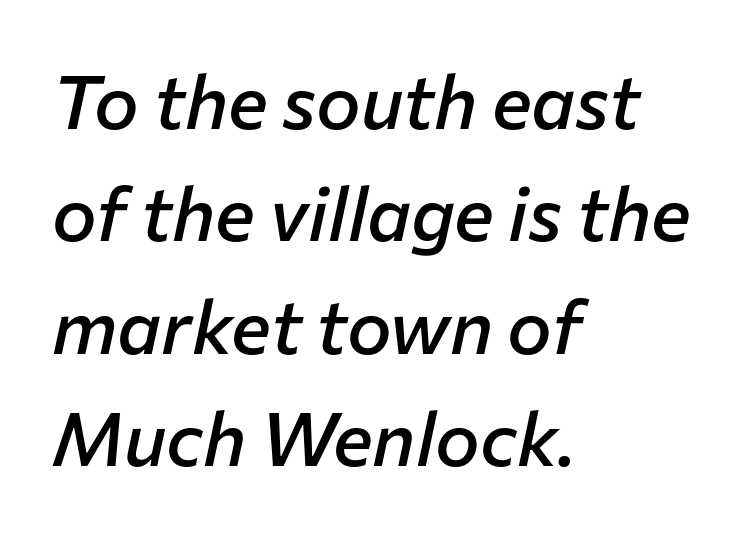
Notice how the stems are inclined rather than vertical — that's the hallmark of italics. Short note: letters normally spaced. Each row of text sits above clean, open space. Horizontal alignment here is leftward, the default for most running prose.
